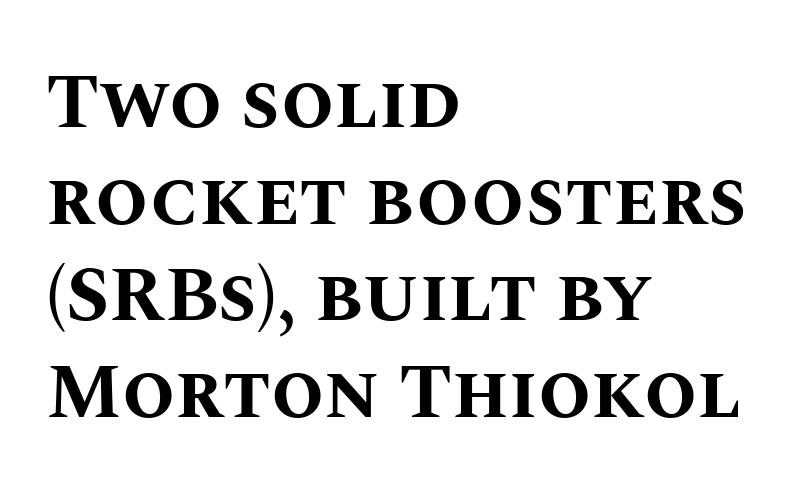
The image shows 76 px bold type, upright; set left-aligned, normal line spacing (1.27x), normal letter spacing, not underlined; medium stroke contrast and a large x-height.
